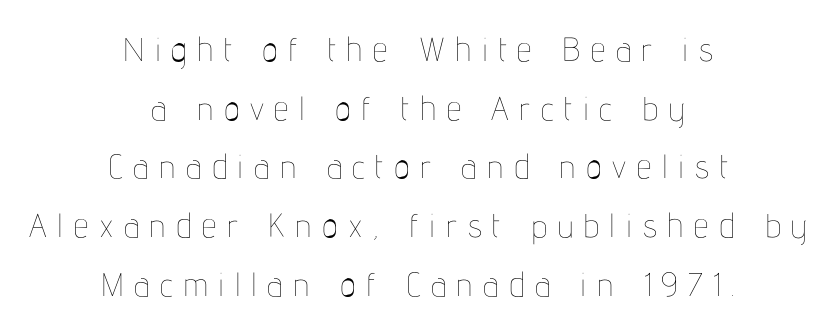
{"italic": "no", "bold": "no", "weight": "thin", "width": "condensed", "stroke_contrast": "low", "x_height": "medium", "monospaced": "no", "underline": "no", "align": "center", "line_spacing_ratio": 1.78, "letter_spacing": "wide", "letter_spacing_em": 0.32, "glyph_px": 33}
